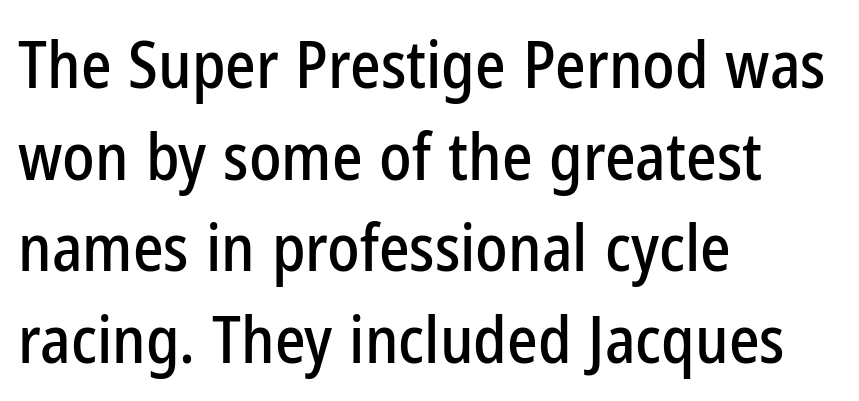
The image shows 65 px condensed sans-serif type, upright; set left-aligned, normal line spacing (1.41x), normal letter spacing, not underlined; low stroke contrast and a medium x-height.
